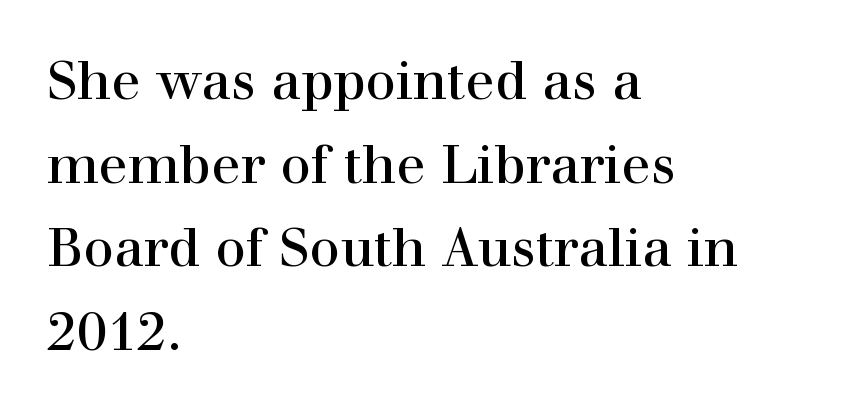
Q: Is the text bold? A: No.
Q: Is the text italic (slanted)? A: No, it is upright.
Q: Is the typeface a serif or a sans-serif typeface? A: Serif.
Q: Is the text underlined? A: No.
Q: How is the paragraph aligned? A: Left-aligned.
Q: Is the spacing between letters normal or unusually wide? A: Normal.
Q: Is the spacing between lines tight, normal or loose? A: Normal.
Q: Width (condensed, normal, or wide)? A: Normal.
Q: Stroke contrast? A: High.
Q: x-height? A: Medium.
Q: Monospaced? A: No.
